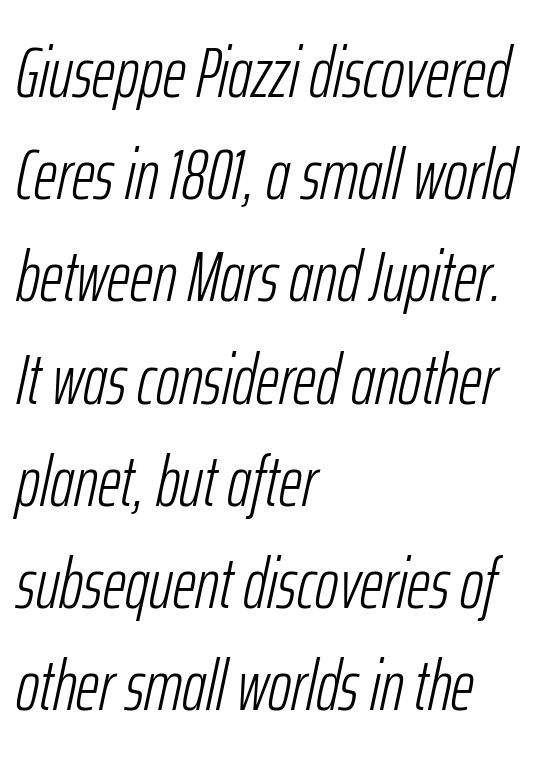
Q: Is the text bold? A: No.
Q: Is the text italic (slanted)? A: Yes, it leans right by about 12 degrees.
Q: Is the text underlined? A: No.
Q: How is the paragraph aligned? A: Left-aligned.
Q: Is the spacing between letters normal or unusually wide? A: Normal.
Q: Is the spacing between lines tight, normal or loose? A: Normal.
Q: Width (condensed, normal, or wide)? A: Condensed.
Q: Stroke contrast? A: Low.
Q: x-height? A: Medium.
Q: Monospaced? A: No.
